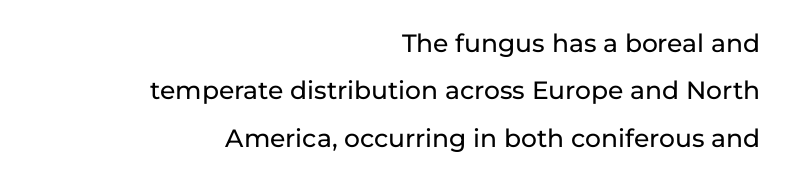
Each word holds together tightly as a unit, with standard inter-letter gaps. Which margin do the lines hug? The right one — the left edge is uneven. The string is rendered with underlining switched off. Rendered with straight, roman letterforms. Horizontal bands of white between lines are thick stripes.
